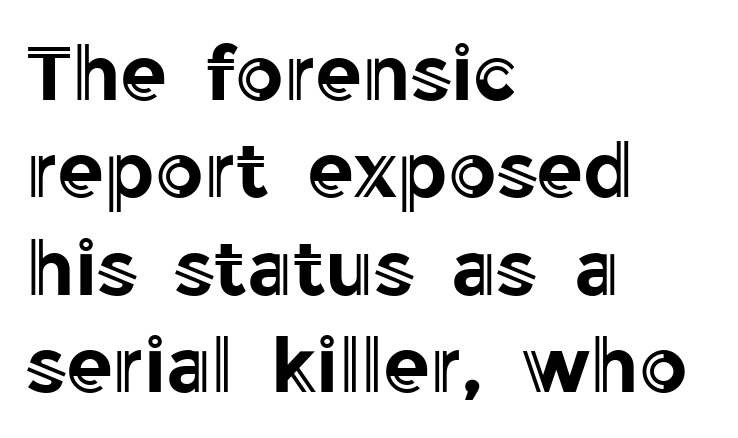
The image shows 76 px text type, upright; set left-aligned, normal line spacing (1.28x), normal letter spacing, not underlined; a medium x-height.
